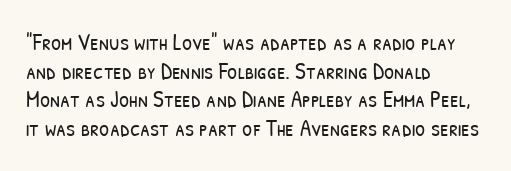
Q: Is the text bold? A: No.
Q: Is the text underlined? A: No.
Q: How is the paragraph aligned? A: Left-aligned.
Q: Is the spacing between letters normal or unusually wide? A: Normal.
Q: Is the spacing between lines tight, normal or loose? A: Normal.
